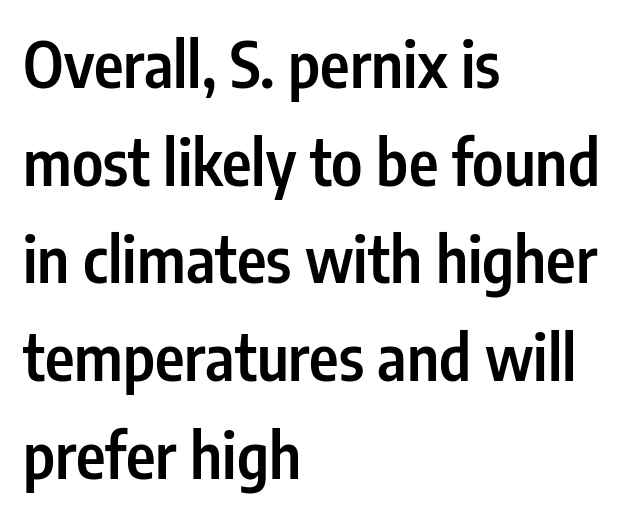
{"serif": "no", "italic": "no", "bold": "semi", "weight": "semibold", "width": "condensed", "stroke_contrast": "low", "x_height": "medium", "monospaced": "no", "underline": "no", "align": "left", "line_spacing": "normal", "line_spacing_ratio": 1.55, "letter_spacing": "normal", "letter_spacing_em": 0.0, "glyph_px": 63}
